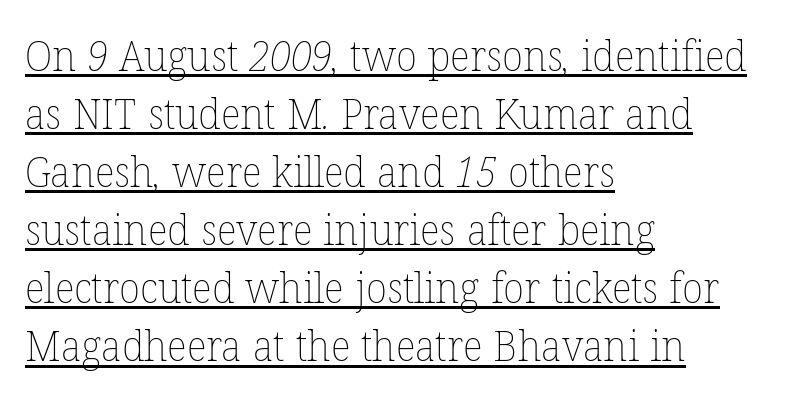
{"bold": "no", "weight": "thin", "width": "normal", "stroke_contrast": "low", "x_height": "medium", "monospaced": "no", "underline": "yes", "align": "left", "line_spacing": "normal", "line_spacing_ratio": 1.35, "letter_spacing": "normal", "letter_spacing_em": 0.0, "glyph_px": 43}
